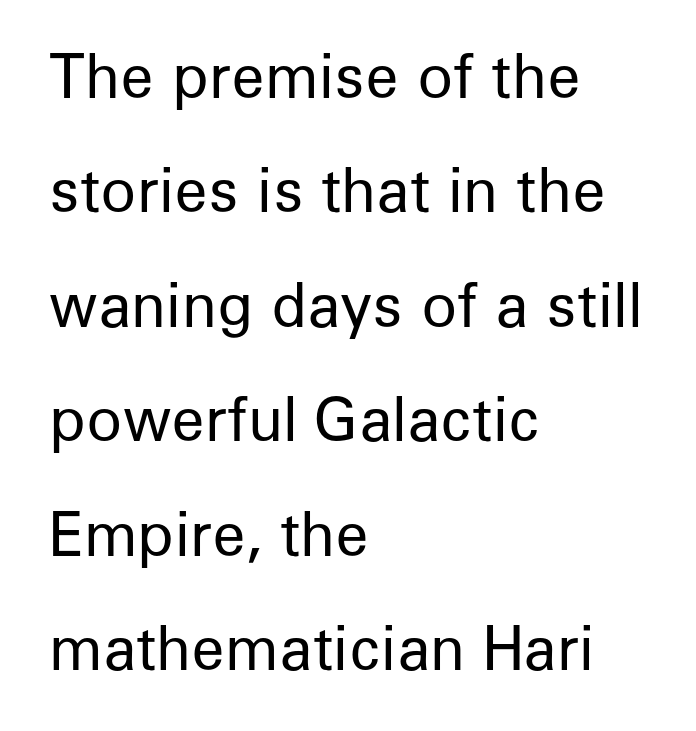
{"serif": "no", "italic": "no", "bold": "no", "weight": "regular", "width": "normal", "stroke_contrast": "low", "x_height": "medium", "monospaced": "no", "underline": "no", "align": "left", "line_spacing": "loose", "line_spacing_ratio": 1.94, "letter_spacing": "normal", "letter_spacing_em": 0.0, "glyph_px": 59}
